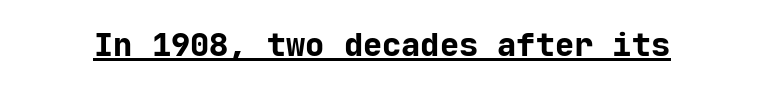
The image shows 32 px bold sans-serif type, upright, monospaced; set normal letter spacing, underlined; low stroke contrast and a medium x-height.
